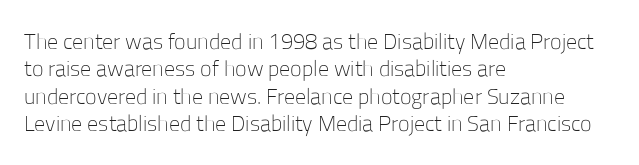
Counters stay open thanks to moderate or lighter strokes. All the whitespace from short lines collects on the right. Normally led — the rows are evenly, conventionally spaced. The glyphs are unaccompanied by any horizontal stroke below them.
